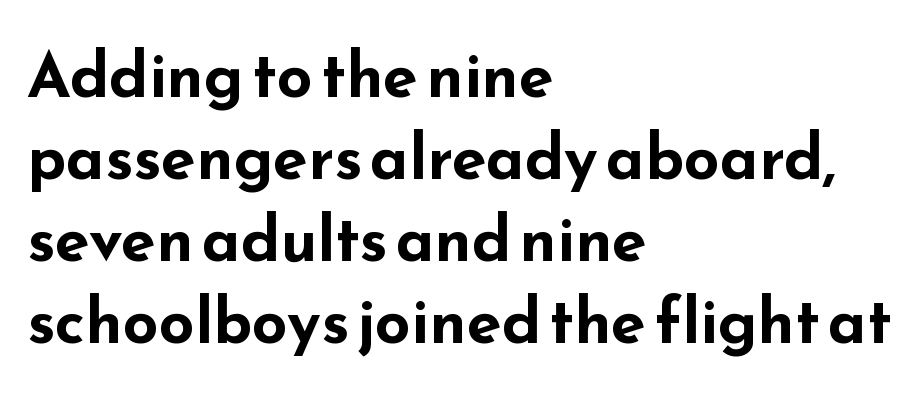
Font category for this specimen: sans-serif. Spacing between characters is what you'd get straight out of the box. Stroke thickness is high; the sample reads as a true bold. Posture: upright roman. The glyphs are unaccompanied by any horizontal stroke below them. The paragraph has a hard left edge and a soft right edge.
